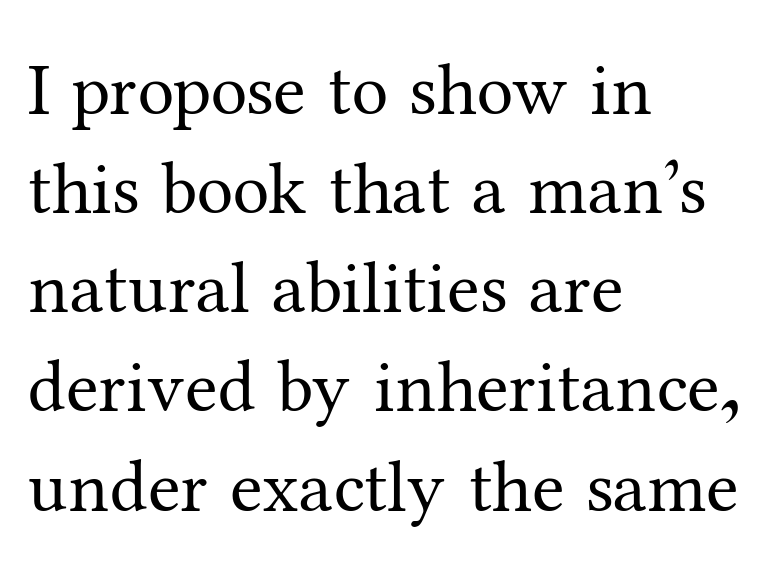
Q: Is the text bold? A: No.
Q: Is the text italic (slanted)? A: No, it is upright.
Q: Is the typeface a serif or a sans-serif typeface? A: Serif.
Q: Is the text underlined? A: No.
Q: How is the paragraph aligned? A: Left-aligned.
Q: Is the spacing between letters normal or unusually wide? A: Normal.
Q: Is the spacing between lines tight, normal or loose? A: Normal.
Q: Width (condensed, normal, or wide)? A: Normal.
Q: Stroke contrast? A: Medium.
Q: x-height? A: Medium.
Q: Monospaced? A: No.
